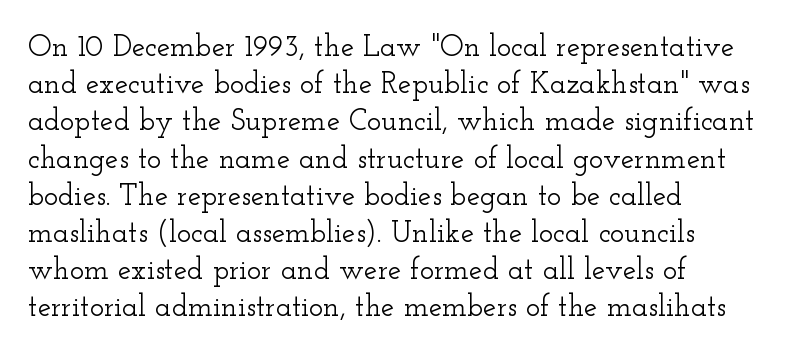
Q: Is the text italic (slanted)? A: No, it is upright.
Q: Is the typeface a serif or a sans-serif typeface? A: Serif.
Q: Is the text underlined? A: No.
Q: How is the paragraph aligned? A: Left-aligned.
Q: Is the spacing between letters normal or unusually wide? A: Normal.
Q: Width (condensed, normal, or wide)? A: Wide.
Q: Stroke contrast? A: Low.
Q: x-height? A: Small.
Q: Monospaced? A: No.
